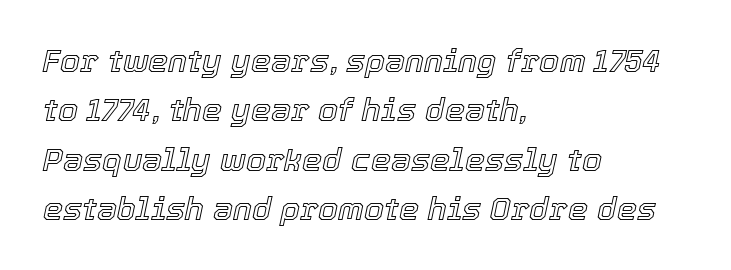
{"italic": "yes", "lean": "right", "slant_degrees": 12, "width": "normal", "x_height": "medium", "monospaced": "no", "underline": "no", "align": "left", "line_spacing": "normal", "line_spacing_ratio": 1.54, "letter_spacing": "normal", "letter_spacing_em": 0.0, "glyph_px": 32}
